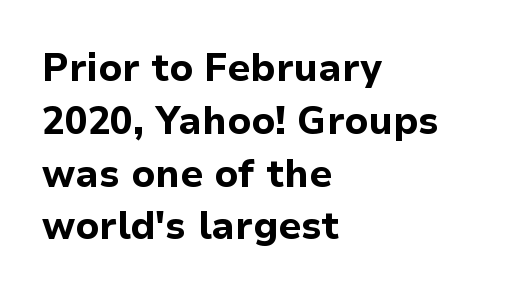
Does the lettering tilt? It doesn't — this is upright. How are the letters spaced? Ordinarily, with no added tracking. The space beneath each line is pristine and unruled. One-word summary of the alignment: left.
